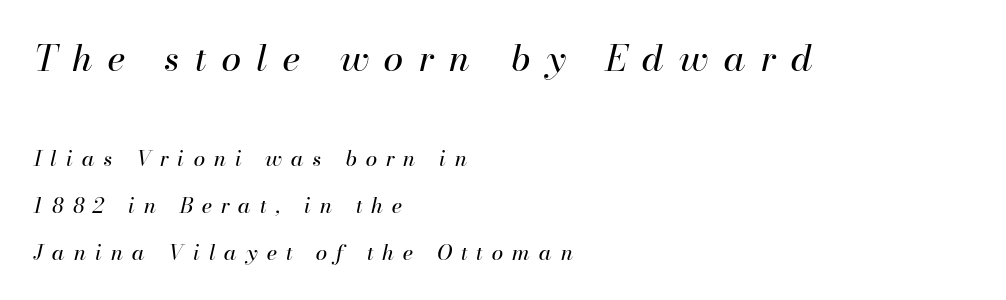
Substantial extra tracking has been applied to these lines. Beneath every word, the page is bare. Larger block? The one above; the one below is distinctly smaller. Stems here are at most as thick as an everyday book face.
